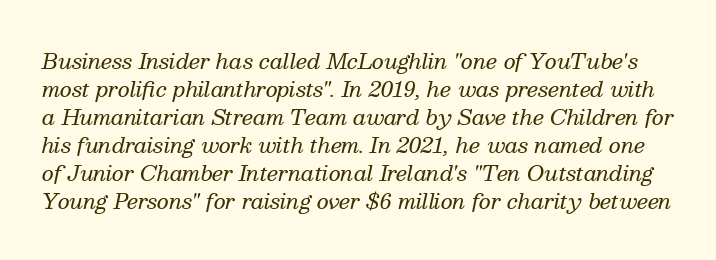
Q: Is the text bold? A: No.
Q: Is the text italic (slanted)? A: Yes, it leans right by about 13 degrees.
Q: Is the text underlined? A: No.
Q: Is the spacing between letters normal or unusually wide? A: Normal.
Q: Is the spacing between lines tight, normal or loose? A: Normal.
